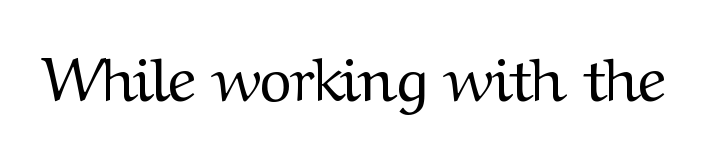
{"serif": "yes", "italic": "no", "bold": "no", "weight": "regular", "width": "normal", "stroke_contrast": "medium", "x_height": "medium", "monospaced": "no", "underline": "no", "letter_spacing": "normal", "letter_spacing_em": 0.0, "glyph_px": 62}
